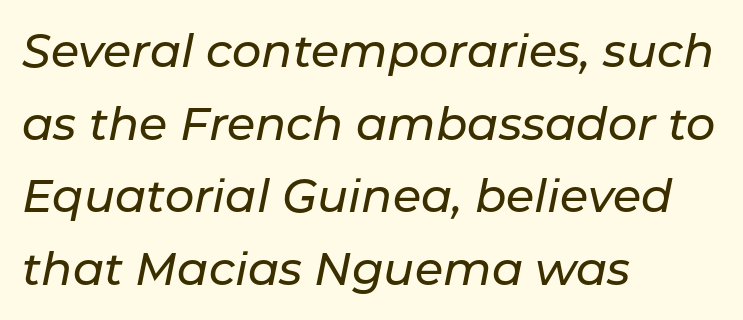
The image shows 46 px text type, italic (leaning right); set left-aligned, normal line spacing (1.58x), normal letter spacing, not underlined; low stroke contrast and a medium x-height.
